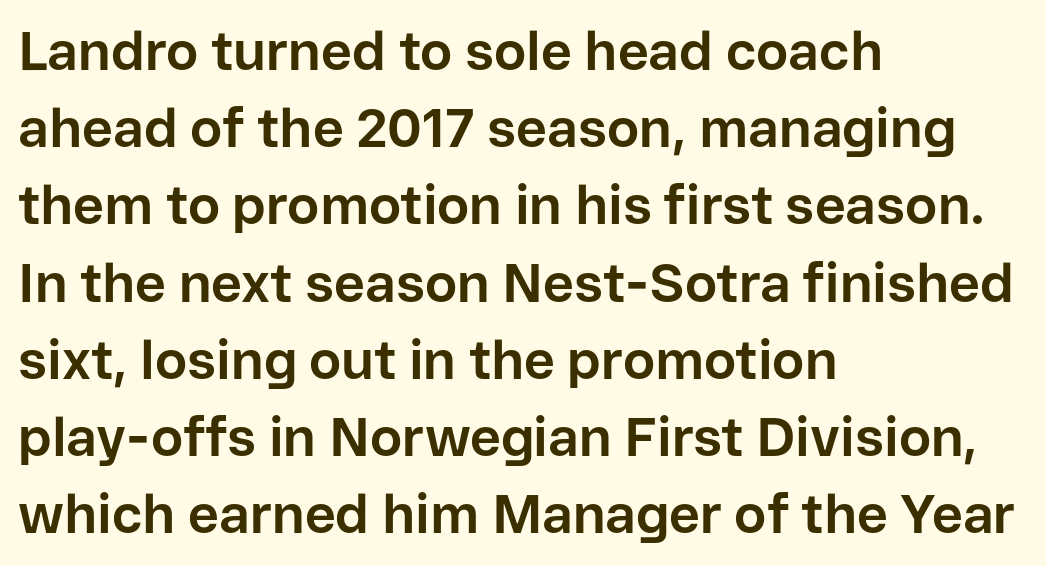
{"serif": "no", "italic": "no", "bold": "yes", "weight": "bold", "width": "normal", "stroke_contrast": "low", "x_height": "medium", "monospaced": "no", "underline": "no", "align": "left", "line_spacing": "normal", "line_spacing_ratio": 1.43, "letter_spacing": "normal", "letter_spacing_em": 0.0, "glyph_px": 54}
